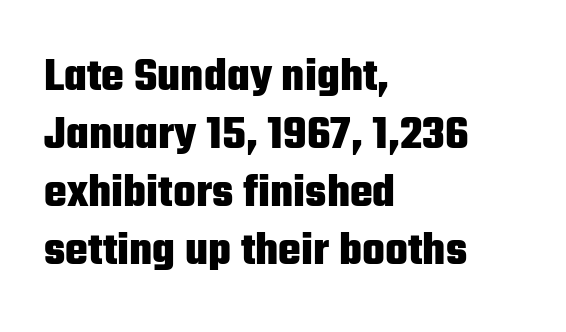
Q: Is the text bold? A: Yes.
Q: Is the text italic (slanted)? A: No, it is upright.
Q: Is the typeface a serif or a sans-serif typeface? A: Sans-serif.
Q: Is the text underlined? A: No.
Q: How is the paragraph aligned? A: Left-aligned.
Q: Is the spacing between letters normal or unusually wide? A: Normal.
Q: Width (condensed, normal, or wide)? A: Condensed.
Q: Stroke contrast? A: Low.
Q: x-height? A: Medium.
Q: Monospaced? A: No.
